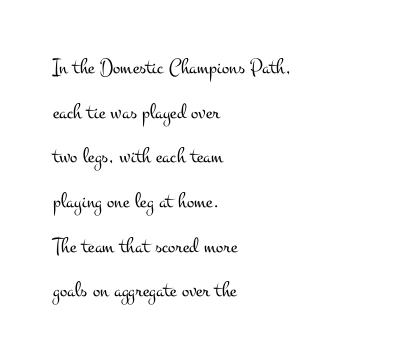
The image shows 22 px text type; set left-aligned, loose line spacing (2.03x), normal letter spacing, not underlined.
